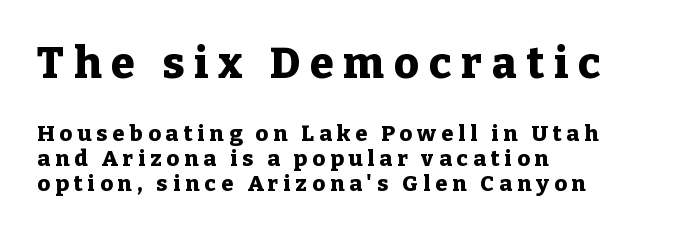
{"serif": "yes", "italic": "no", "bold": "yes", "weight": "heavy", "width": "normal", "stroke_contrast": "low", "x_height": "medium", "monospaced": "no", "underline": "no", "align": "left", "line_spacing": "tight", "line_spacing_ratio": 1.13, "letter_spacing": "wide", "letter_spacing_em": 0.23, "larger_block": "first", "size_ratio": 1.95, "glyph_px": 43}
